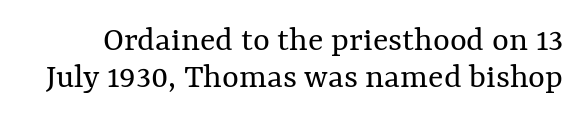
{"italic": "no", "bold": "no", "weight": "regular", "width": "normal", "stroke_contrast": "medium", "x_height": "medium", "monospaced": "no", "underline": "no", "line_spacing": "tight", "line_spacing_ratio": 1.02, "letter_spacing": "normal", "letter_spacing_em": 0.0, "glyph_px": 36}
